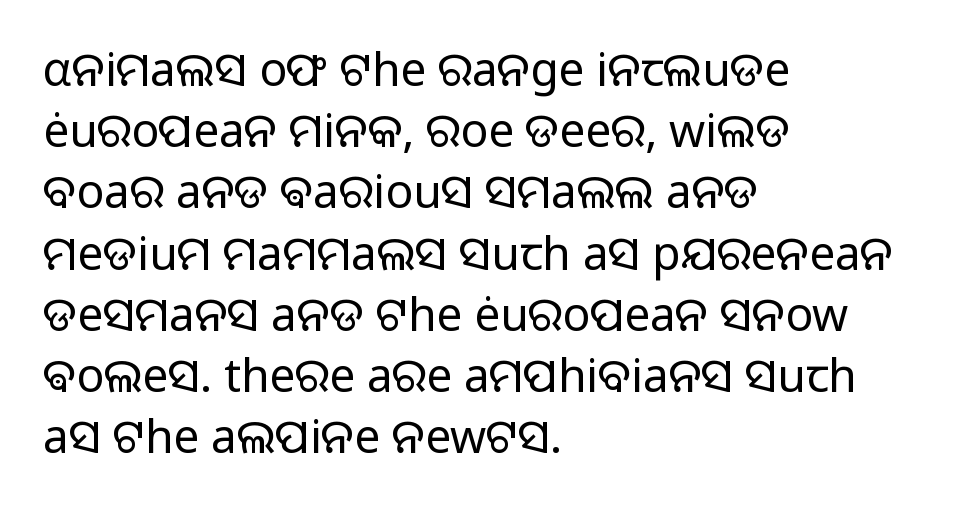
{"serif": "no", "italic": "no", "bold": "no", "weight": "regular", "width": "normal", "stroke_contrast": "low", "x_height": "medium", "monospaced": "no", "underline": "no", "align": "left", "line_spacing": "normal", "line_spacing_ratio": 1.33, "letter_spacing": "normal", "letter_spacing_em": 0.0, "glyph_px": 46}
